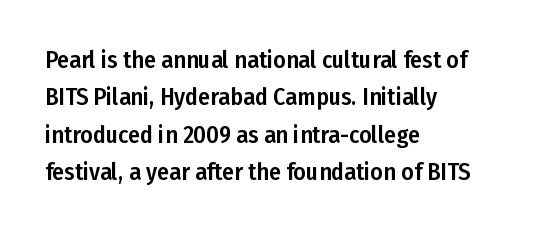
Q: Is the text italic (slanted)? A: No, it is upright.
Q: Is the text underlined? A: No.
Q: How is the paragraph aligned? A: Left-aligned.
Q: Is the spacing between letters normal or unusually wide? A: Normal.
Q: Is the spacing between lines tight, normal or loose? A: Normal.
